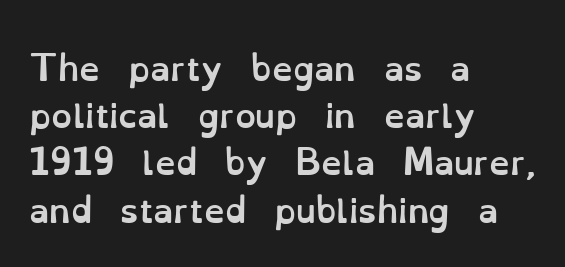
Q: Is the text bold? A: Yes.
Q: Is the text italic (slanted)? A: No, it is upright.
Q: Is the text underlined? A: No.
Q: How is the paragraph aligned? A: Left-aligned.
Q: Is the spacing between letters normal or unusually wide? A: Normal.
Q: Is the spacing between lines tight, normal or loose? A: Normal.
Q: Width (condensed, normal, or wide)? A: Normal.
Q: Stroke contrast? A: Low.
Q: x-height? A: Small.
Q: Monospaced? A: No.
